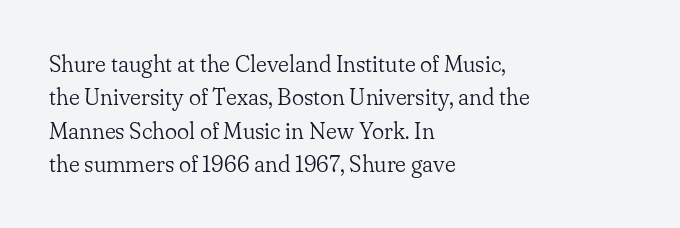
{"italic": "no", "bold": "no", "underline": "no", "align": "left", "line_spacing": "normal", "line_spacing_ratio": 1.45, "letter_spacing": "normal", "letter_spacing_em": 0.0, "glyph_px": 23}
